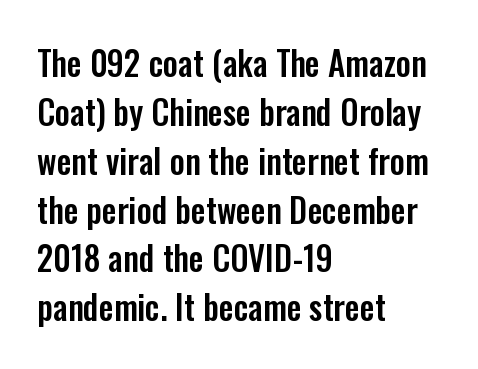
Q: Is the text italic (slanted)? A: No, it is upright.
Q: Is the typeface a serif or a sans-serif typeface? A: Sans-serif.
Q: Is the text underlined? A: No.
Q: How is the paragraph aligned? A: Left-aligned.
Q: Is the spacing between letters normal or unusually wide? A: Normal.
Q: Is the spacing between lines tight, normal or loose? A: Normal.
Q: Width (condensed, normal, or wide)? A: Condensed.
Q: Stroke contrast? A: Low.
Q: x-height? A: Medium.
Q: Monospaced? A: No.
